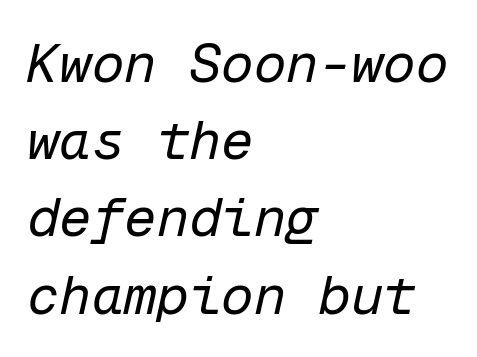
{"italic": "yes", "lean": "right", "slant_degrees": 12, "bold": "no", "weight": "regular", "width": "normal", "stroke_contrast": "low", "x_height": "medium", "monospaced": "yes", "underline": "no", "align": "left", "line_spacing": "normal", "line_spacing_ratio": 1.43, "letter_spacing": "normal", "letter_spacing_em": 0.0, "glyph_px": 54}
